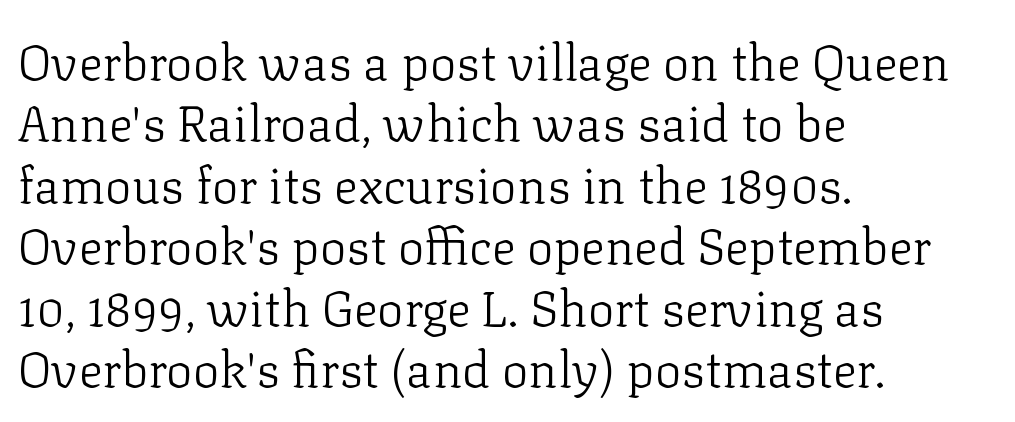
{"serif": "yes", "italic": "no", "bold": "no", "weight": "light", "width": "normal", "stroke_contrast": "low", "x_height": "medium", "monospaced": "no", "underline": "no", "align": "left", "line_spacing_ratio": 1.23, "letter_spacing": "normal", "letter_spacing_em": 0.0, "glyph_px": 50}
